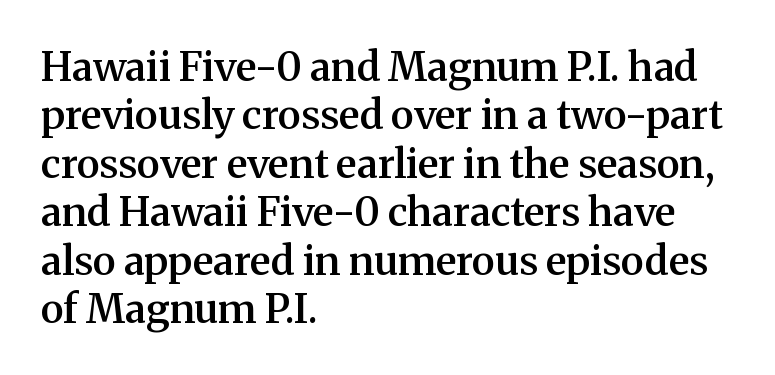
Q: Is the text bold? A: Semi-bold.
Q: Is the text italic (slanted)? A: No, it is upright.
Q: Is the typeface a serif or a sans-serif typeface? A: Serif.
Q: Is the text underlined? A: No.
Q: How is the paragraph aligned? A: Left-aligned.
Q: Is the spacing between letters normal or unusually wide? A: Normal.
Q: Width (condensed, normal, or wide)? A: Normal.
Q: Stroke contrast? A: Medium.
Q: x-height? A: Medium.
Q: Monospaced? A: No.
